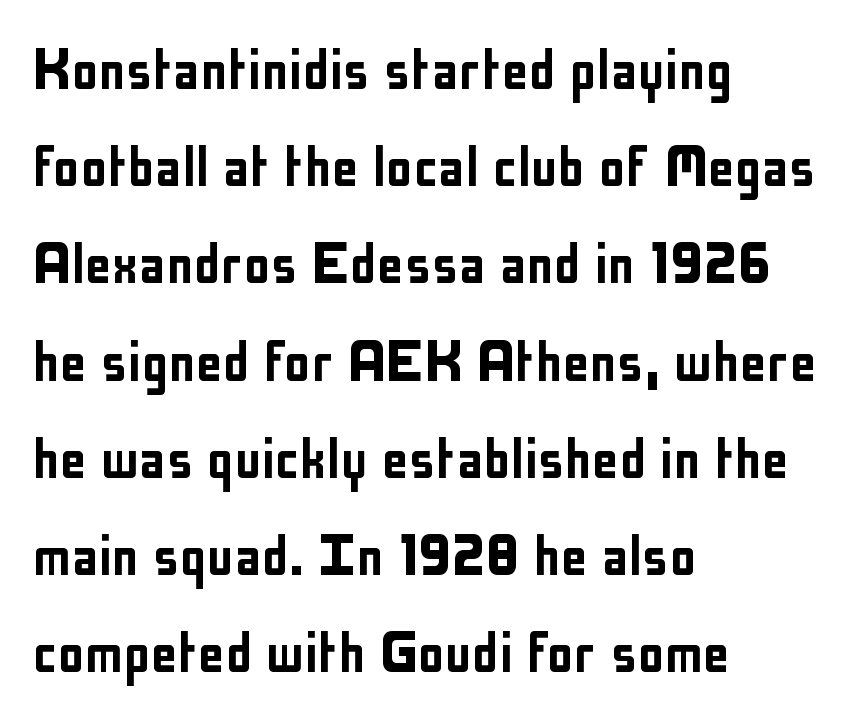
The image shows 68 px condensed sans-serif type, upright; set left-aligned, normal line spacing (1.43x), normal letter spacing, not underlined; low stroke contrast and a medium x-height.
